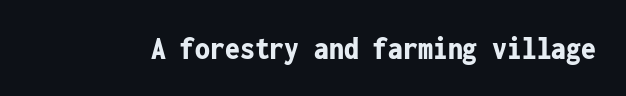
Every character sits straight up, as roman type does. Only glyphs here, with clear space below each row. Summary of weight: heavy, a full bold. The letters carry no serifs — their stems end cleanly without finishing strokes. Glyph-to-glyph distance matches everyday printed text. Spacing verdict: monospaced, one width for all characters.
